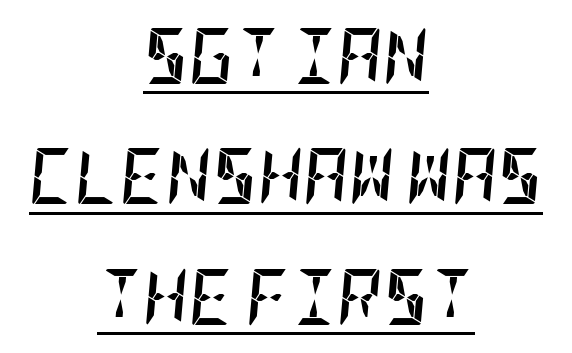
Q: Is the text bold? A: Yes.
Q: Is the text italic (slanted)? A: Yes, it leans right by about 5 degrees.
Q: Is the text underlined? A: Yes.
Q: How is the paragraph aligned? A: Centered.
Q: Is the spacing between letters normal or unusually wide? A: Normal.
Q: Is the spacing between lines tight, normal or loose? A: Loose.
Q: Width (condensed, normal, or wide)? A: Condensed.
Q: Stroke contrast? A: Low.
Q: x-height? A: Large.
